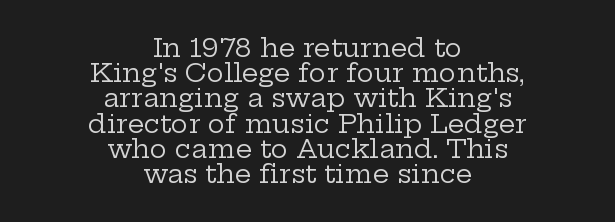
{"italic": "no", "bold": "no", "underline": "no", "align": "center", "line_spacing": "tight", "line_spacing_ratio": 0.97, "letter_spacing": "normal", "letter_spacing_em": 0.0, "glyph_px": 26}
